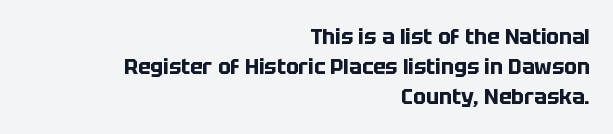
Q: Is the text bold? A: Yes.
Q: Is the text italic (slanted)? A: No, it is upright.
Q: Is the text underlined? A: No.
Q: How is the paragraph aligned? A: Right-aligned.
Q: Is the spacing between letters normal or unusually wide? A: Normal.
Q: Is the spacing between lines tight, normal or loose? A: Normal.
